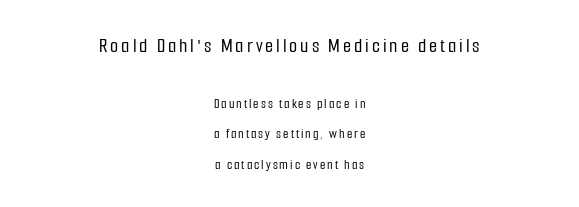
Q: Is the text italic (slanted)? A: No, it is upright.
Q: Is the text underlined? A: No.
Q: How is the paragraph aligned? A: Centered.
Q: Is the spacing between lines tight, normal or loose? A: Loose.
Q: Which block of text is set in a larger size, the first (top) or the second (bottom)? A: The first (top) one.
